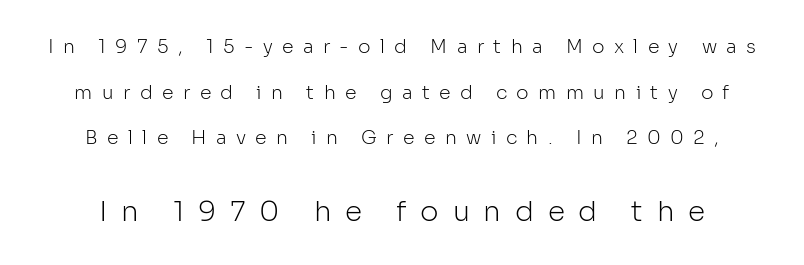
Q: Is the text bold? A: No.
Q: Is the text italic (slanted)? A: No, it is upright.
Q: Is the typeface a serif or a sans-serif typeface? A: Sans-serif.
Q: Is the text underlined? A: No.
Q: Is the spacing between letters normal or unusually wide? A: Unusually wide.
Q: Is the spacing between lines tight, normal or loose? A: Loose.
Q: Which block of text is set in a larger size, the first (top) or the second (bottom)? A: The second (bottom) one.
Q: Width (condensed, normal, or wide)? A: Normal.
Q: Stroke contrast? A: Low.
Q: x-height? A: Medium.
Q: Monospaced? A: No.
